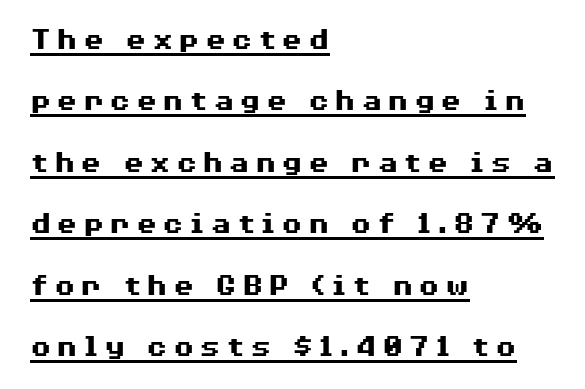
Notice how a bar underscores the lettering throughout. Varying glyph widths throughout — classic text-font behaviour. The paragraph has a hard left edge and a soft right edge. Do the letters lean? They stand straight.
